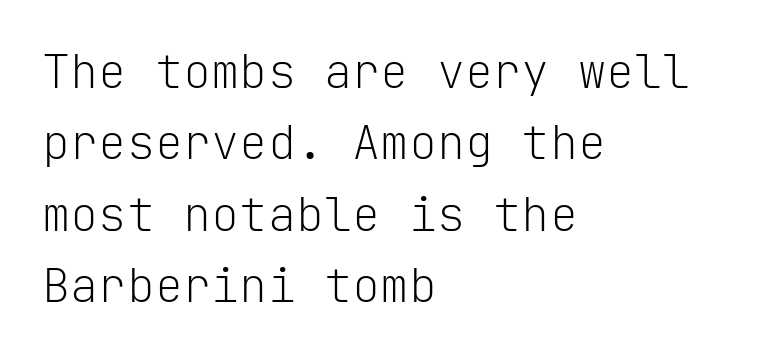
Summary of weight: not heavy and not bold. Every row of glyphs begins at an identical x-position on the left. A roman cut, with each character standing at attention. The designer left line spacing at the default. Note the uniform advance width — an 'i' takes as much space as an 'm'.
